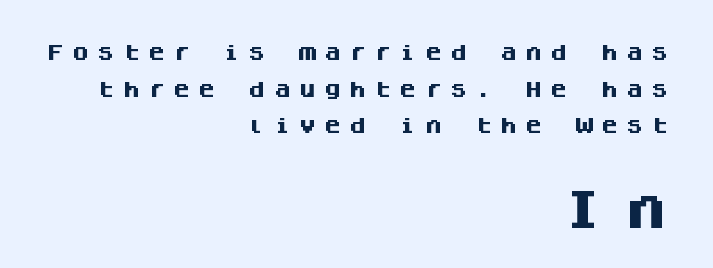
The sample has been set heavy, in full bold. The passage shown is typed in a monospace face where columns stay perfectly aligned. Letter spacing: wide. Whoever set this made the second block the dominant, larger element. Posture: upright roman.
